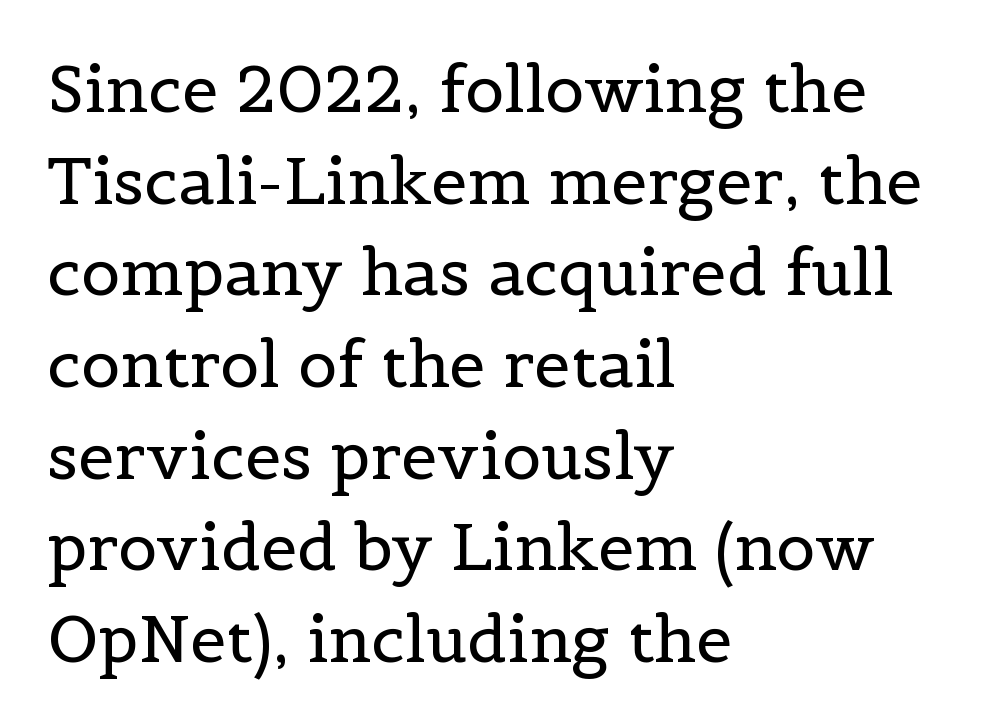
{"serif": "yes", "italic": "no", "bold": "no", "weight": "regular", "width": "normal", "x_height": "medium", "monospaced": "no", "underline": "no", "align": "left", "line_spacing": "normal", "line_spacing_ratio": 1.41, "letter_spacing": "normal", "letter_spacing_em": 0.0, "glyph_px": 65}
